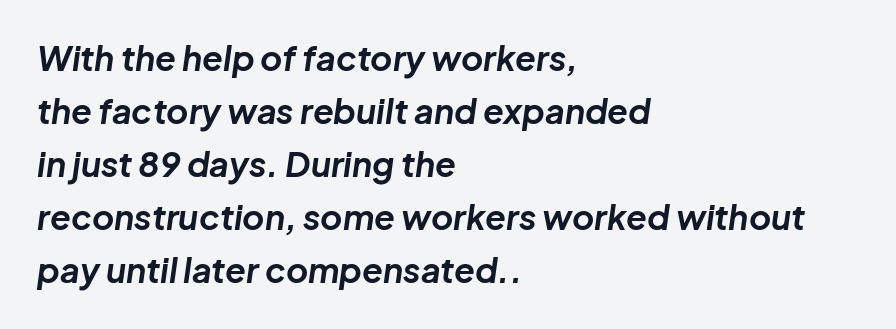
{"italic": "yes", "lean": "right", "slant_degrees": 8, "bold": "yes", "weight": "bold", "width": "normal", "stroke_contrast": "low", "x_height": "medium", "monospaced": "no", "underline": "no", "align": "left", "line_spacing": "normal", "line_spacing_ratio": 1.56, "letter_spacing": "normal", "letter_spacing_em": 0.0, "glyph_px": 34}
